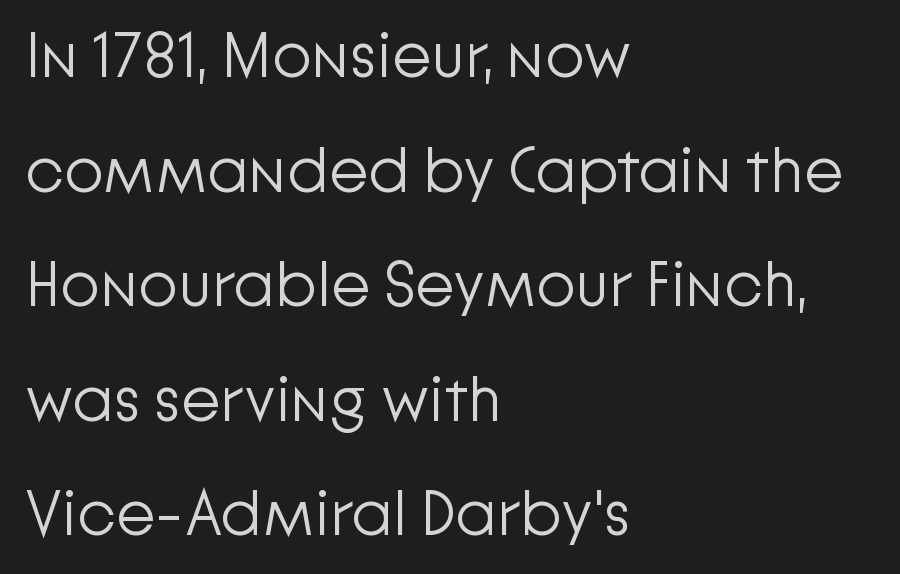
The image shows 64 px light sans-serif type, upright; set left-aligned, line spacing 1.79x, normal letter spacing, not underlined; low stroke contrast and a medium x-height.
